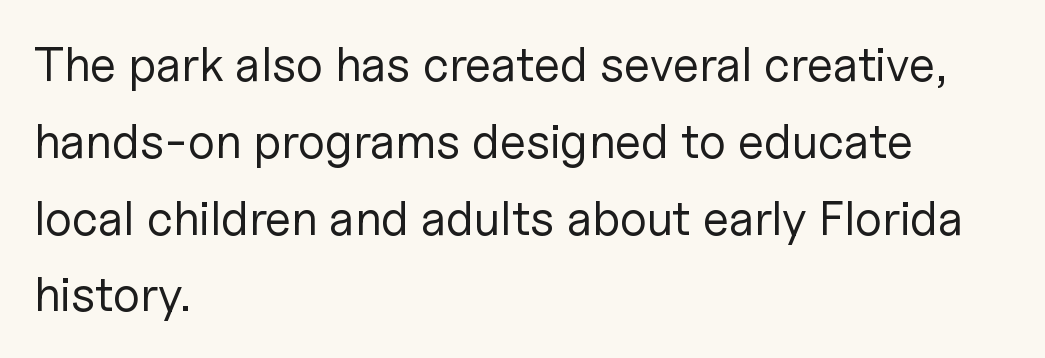
Weight: regular or lighter. Notice how the passage keeps a crisp vertical edge on the left only. Does extra space separate the letters? No, they use regular spacing. Regarding serifs, this sample does without them.
